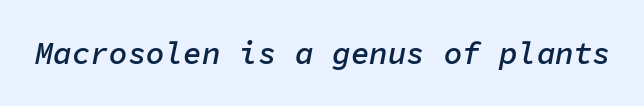
Q: Is the text bold? A: Semi-bold.
Q: Is the text italic (slanted)? A: Yes, it leans right by about 11 degrees.
Q: Is the text underlined? A: No.
Q: Is the spacing between letters normal or unusually wide? A: Normal.
Q: Width (condensed, normal, or wide)? A: Normal.
Q: Stroke contrast? A: Low.
Q: x-height? A: Medium.
Q: Monospaced? A: Yes.
